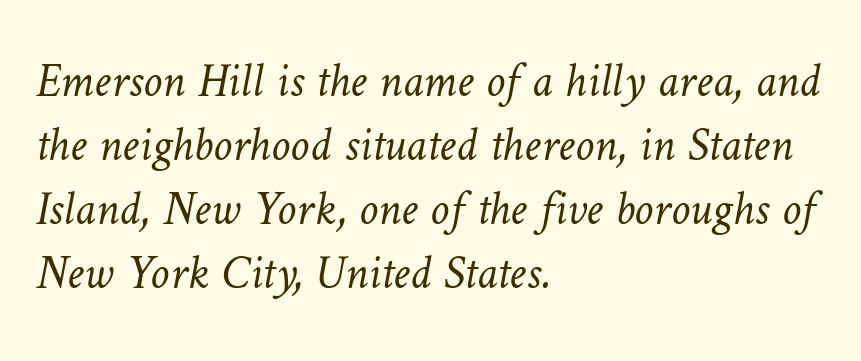
{"bold": "no", "weight": "light", "width": "normal", "stroke_contrast": "low", "x_height": "medium", "monospaced": "no", "underline": "no", "align": "left", "line_spacing": "normal", "line_spacing_ratio": 1.33, "letter_spacing": "normal", "letter_spacing_em": 0.0, "glyph_px": 48}
